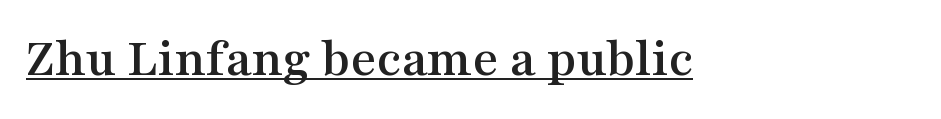
Q: Is the text italic (slanted)? A: No, it is upright.
Q: Is the typeface a serif or a sans-serif typeface? A: Serif.
Q: Is the text underlined? A: Yes.
Q: Is the spacing between letters normal or unusually wide? A: Normal.
Q: Width (condensed, normal, or wide)? A: Wide.
Q: Stroke contrast? A: Medium.
Q: x-height? A: Medium.
Q: Monospaced? A: No.
